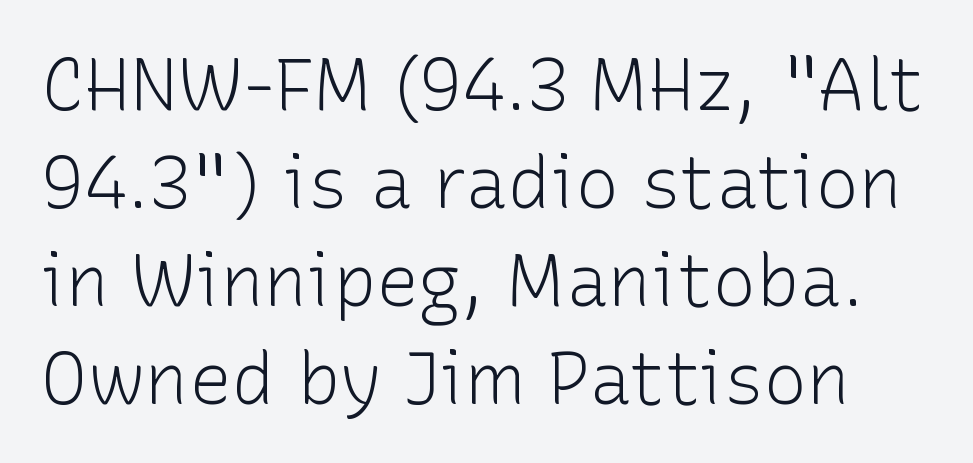
Q: Is the text bold? A: No.
Q: Is the text italic (slanted)? A: No, it is upright.
Q: Is the typeface a serif or a sans-serif typeface? A: Sans-serif.
Q: Is the text underlined? A: No.
Q: Is the spacing between letters normal or unusually wide? A: Normal.
Q: Is the spacing between lines tight, normal or loose? A: Normal.
Q: Width (condensed, normal, or wide)? A: Normal.
Q: Stroke contrast? A: Low.
Q: x-height? A: Medium.
Q: Monospaced? A: No.
